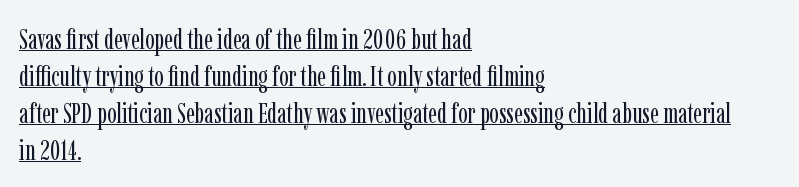
{"serif": "yes", "italic": "no", "bold": "no", "weight": "regular", "width": "condensed", "stroke_contrast": "low", "x_height": "medium", "monospaced": "no", "underline": "yes", "align": "left", "line_spacing": "normal", "line_spacing_ratio": 1.32, "letter_spacing": "normal", "letter_spacing_em": 0.0, "glyph_px": 28}
